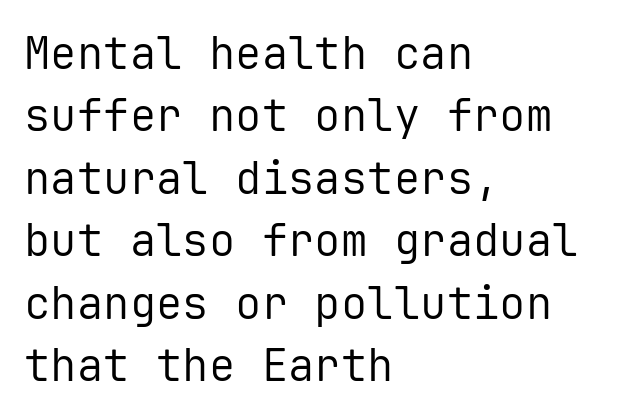
The paragraph has a hard left edge and a soft right edge. These lines are rendered in a fixed-pitch font. The font's upright variant was chosen for this text. Stems here are at most as thick as an everyday book face. The area under the type is left untouched. What stands out about the letter spacing? Nothing — it is the standard amount.
